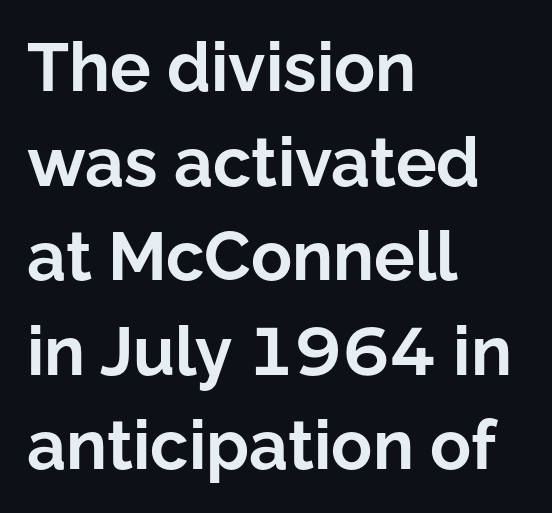
The image shows 68 px bold sans-serif type, upright; set left-aligned, normal line spacing (1.39x), normal letter spacing, not underlined; low stroke contrast and a medium x-height.
